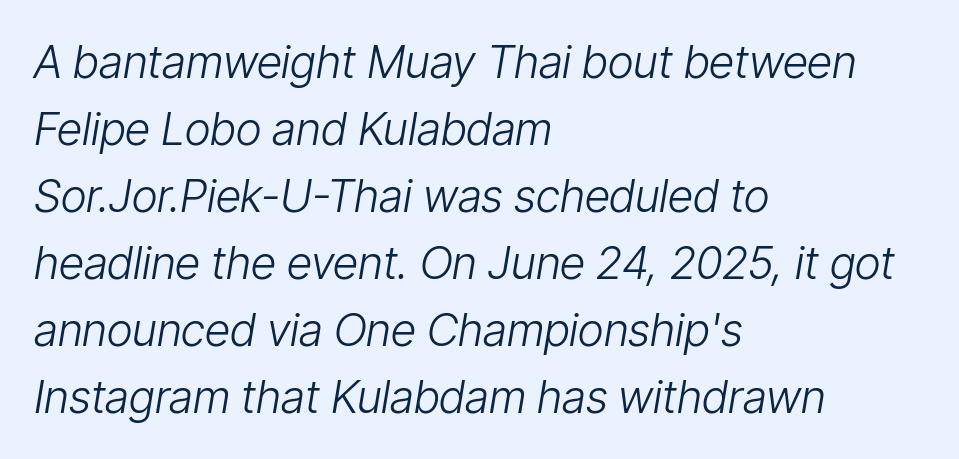
{"italic": "yes", "lean": "right", "slant_degrees": 9, "bold": "no", "weight": "light", "width": "condensed", "stroke_contrast": "low", "x_height": "medium", "monospaced": "no", "underline": "no", "align": "left", "line_spacing": "normal", "line_spacing_ratio": 1.49, "letter_spacing": "normal", "letter_spacing_em": 0.0, "glyph_px": 45}
